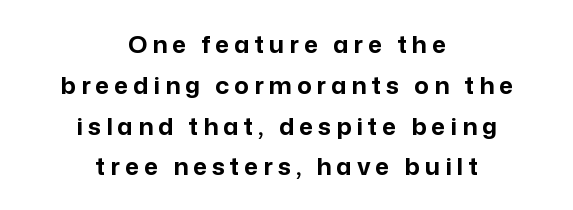
Q: Is the text bold? A: Yes.
Q: Is the text italic (slanted)? A: No, it is upright.
Q: Is the text underlined? A: No.
Q: How is the paragraph aligned? A: Centered.
Q: Is the spacing between letters normal or unusually wide? A: Unusually wide.
Q: Is the spacing between lines tight, normal or loose? A: Normal.
